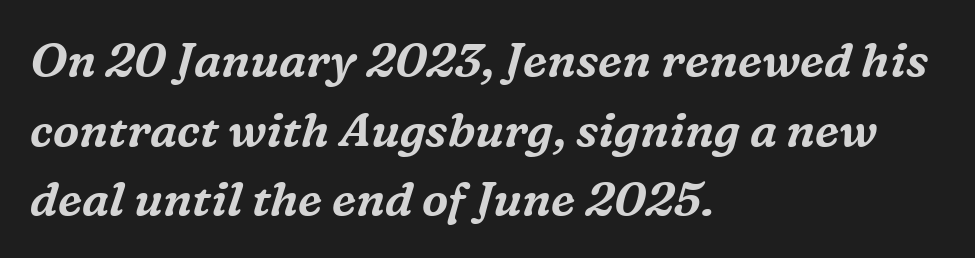
These lines were composed using italics. Font category for this specimen: serif. The letters sit at their default tracking, neither squeezed nor spread. The vertical gap from one line to the next is medium. One-word summary of the alignment: left. Nobody drew a line under any word here.
